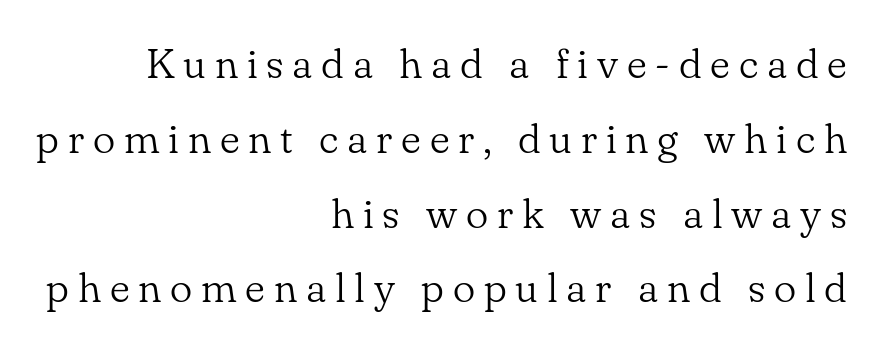
Stroke thickness stays within the range of a standard reading face or lighter. Words appear elongated and porous because spacing is wide. The passage shown is typed in a proportional face where columns would drift. Words float on clear page, feet unadorned. Alignment: flush right.
